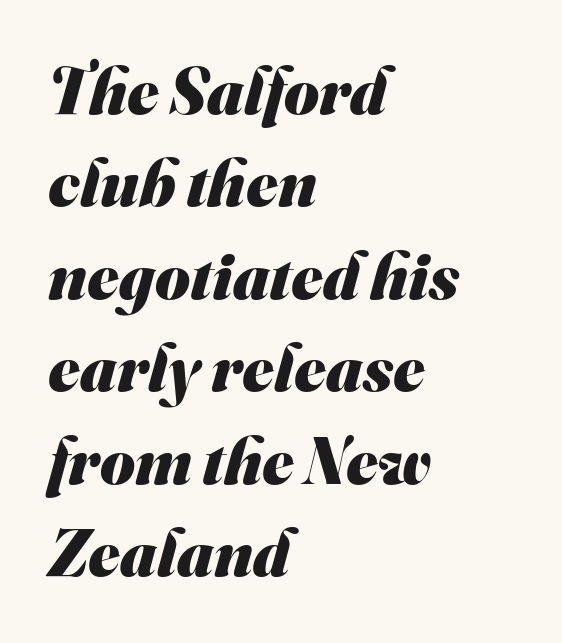
The image shows 67 px heavy sans-serif type; set left-aligned, normal line spacing (1.38x), normal letter spacing, not underlined; medium stroke contrast and a small x-height.
